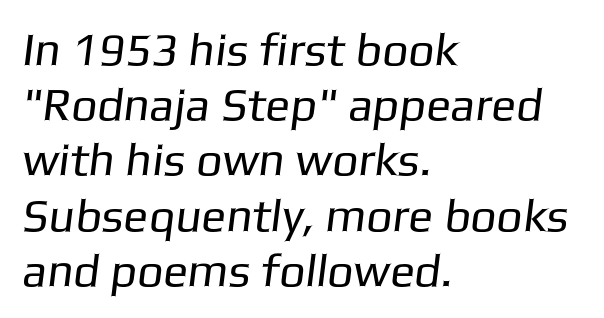
The image shows 46 px regular-weight sans-serif type; set left-aligned, line spacing 1.2x, normal letter spacing, not underlined; low stroke contrast and a medium x-height.
